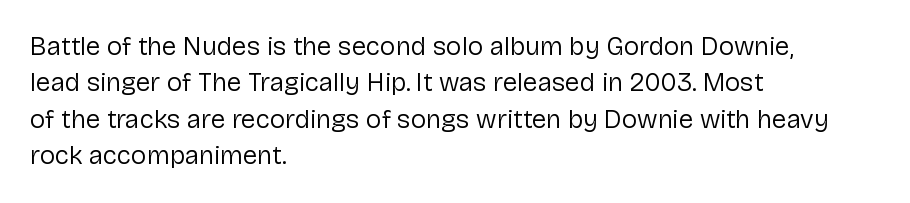
{"italic": "no", "bold": "no", "underline": "no", "align": "left", "line_spacing": "normal", "line_spacing_ratio": 1.4, "letter_spacing": "normal", "letter_spacing_em": 0.0, "glyph_px": 26}
